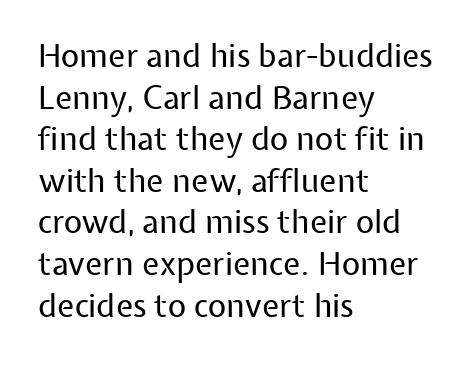
Look at the bottom of the vertical strokes: they stop flat, with no serifs. Proportional: the letters do not fall into vertical columns. Bare-footed words on every line. The lines in this sample share a left origin and differ only in where they stop. Weight: regular or lighter. This is roman type, the default non-slanted kind.
